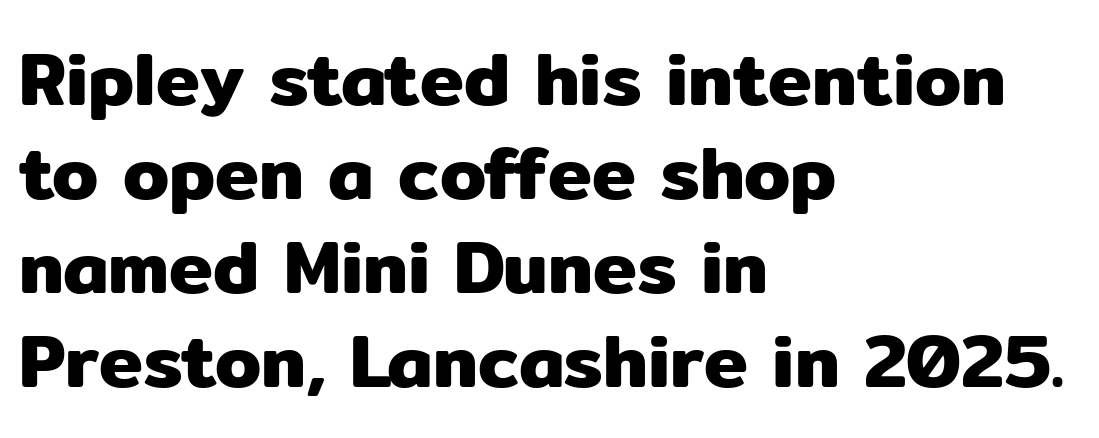
Think of a printed novel: that variable character pitch is what you see here. This sample keeps an unexceptional amount of space between lines. Rendered with straight, roman letterforms. Between one letter and the next there's only the usual sliver of space. This sample uses a sans-serif face. This rendering uses left alignment, leaving the right contour irregular.
